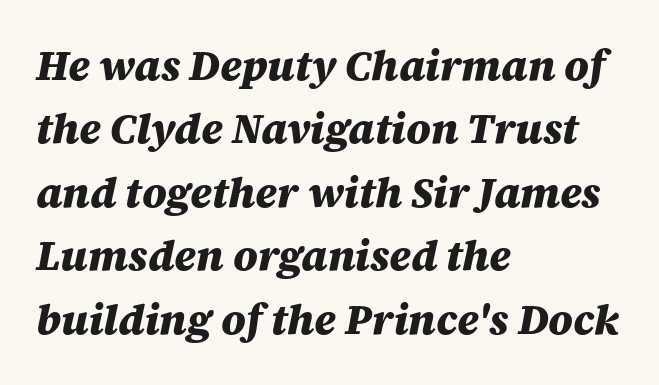
Q: Is the text bold? A: Yes.
Q: Is the text italic (slanted)? A: Yes, it leans right by about 12 degrees.
Q: Is the text underlined? A: No.
Q: How is the paragraph aligned? A: Left-aligned.
Q: Is the spacing between letters normal or unusually wide? A: Normal.
Q: Is the spacing between lines tight, normal or loose? A: Normal.
Q: Width (condensed, normal, or wide)? A: Normal.
Q: Stroke contrast? A: Medium.
Q: x-height? A: Large.
Q: Monospaced? A: No.
